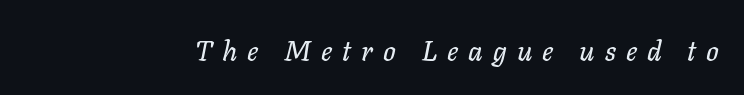
The image shows 28 px text type, italic (leaning right); set unusually wide letter spacing (+0.36 em), not underlined; low stroke contrast and a medium x-height.
